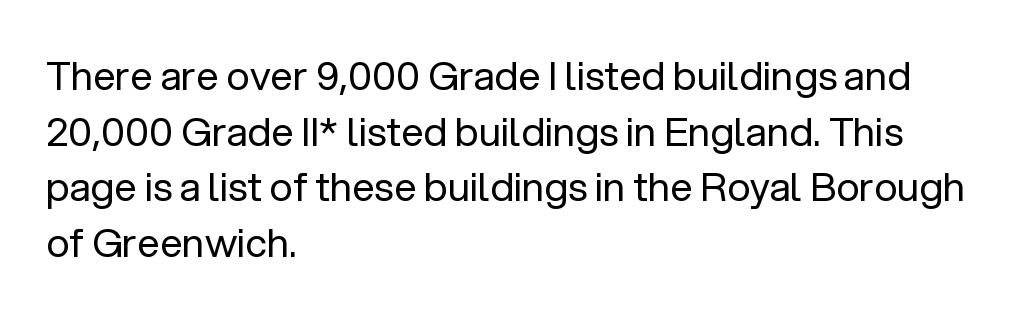
Q: Is the text bold? A: No.
Q: Is the text italic (slanted)? A: No, it is upright.
Q: Is the typeface a serif or a sans-serif typeface? A: Sans-serif.
Q: Is the text underlined? A: No.
Q: How is the paragraph aligned? A: Left-aligned.
Q: Is the spacing between letters normal or unusually wide? A: Normal.
Q: Is the spacing between lines tight, normal or loose? A: Normal.
Q: Width (condensed, normal, or wide)? A: Normal.
Q: Stroke contrast? A: Low.
Q: x-height? A: Medium.
Q: Monospaced? A: No.
